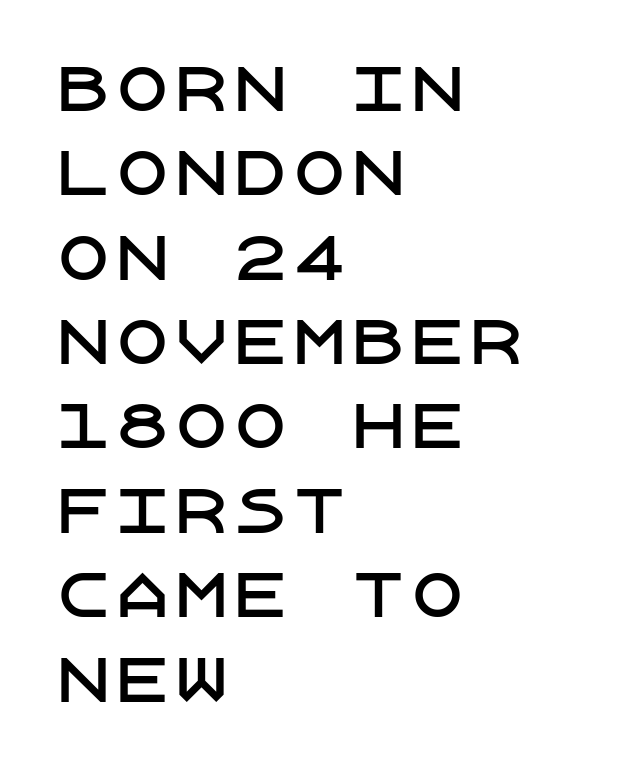
One-word summary of the alignment: left. What stands out about the letter spacing? Nothing — it is the standard amount. Quick note: not italic, upright. A bare baseline throughout the passage. If you measured baseline to baseline, you'd find a middling distance.
